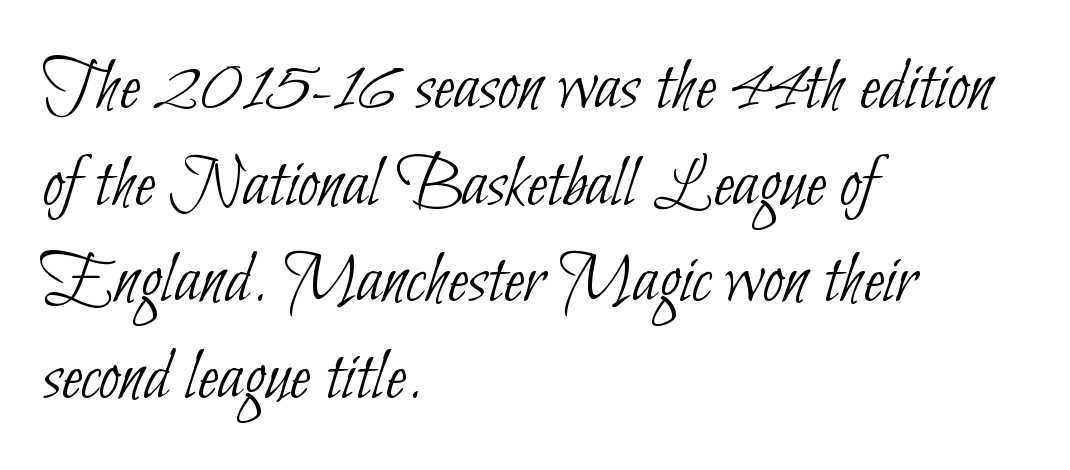
The face used here is rendered with its standard letterfit. Students, observe: this is what conventionally led text looks like. Proportional: the letters do not fall into vertical columns. Font category for this specimen: sans-serif. The strip under each line holds only bare page. Is this a heavy cut? Hardly; it is regular or lighter.
